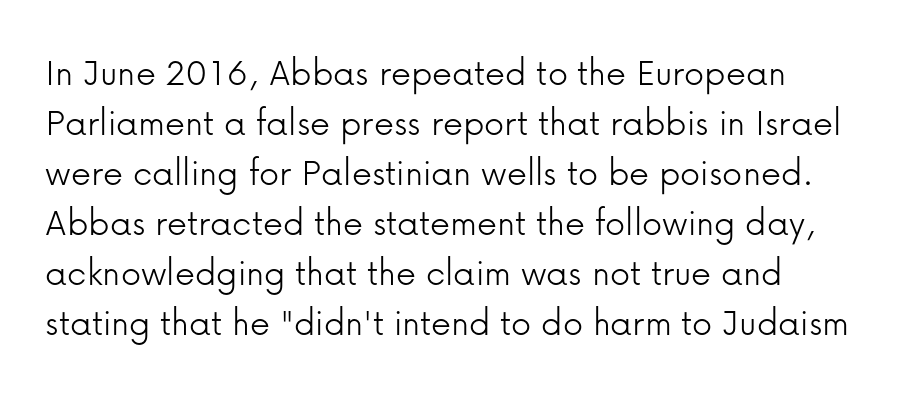
Q: Is the text bold? A: No.
Q: Is the text italic (slanted)? A: No, it is upright.
Q: Is the typeface a serif or a sans-serif typeface? A: Sans-serif.
Q: Is the text underlined? A: No.
Q: Is the spacing between letters normal or unusually wide? A: Normal.
Q: Is the spacing between lines tight, normal or loose? A: Normal.
Q: Width (condensed, normal, or wide)? A: Normal.
Q: Stroke contrast? A: Low.
Q: x-height? A: Medium.
Q: Monospaced? A: No.
